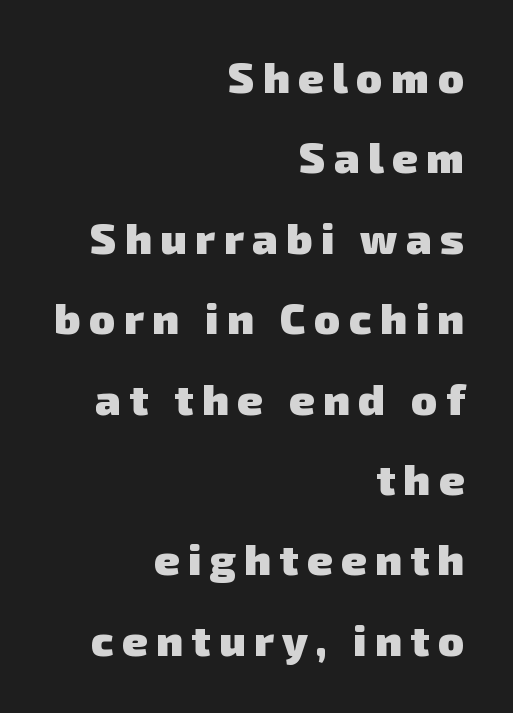
{"serif": "no", "bold": "yes", "weight": "heavy", "width": "normal", "stroke_contrast": "low", "x_height": "medium", "monospaced": "no", "underline": "no", "align": "right", "line_spacing_ratio": 1.87, "letter_spacing": "wide", "letter_spacing_em": 0.2, "glyph_px": 43}
